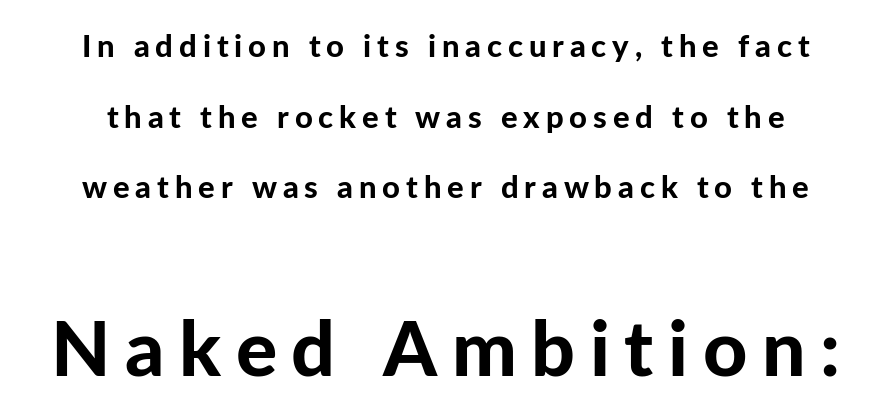
Each new line begins a long way beneath the previous one. Is this a fixed-width face? No — the glyphs have proportional, varying widths. The foot of each line stays bare and open. The block sitting lower on the canvas is the one with enlarged characters. Notice how thick the strokes are: this is what a full bold looks like.
